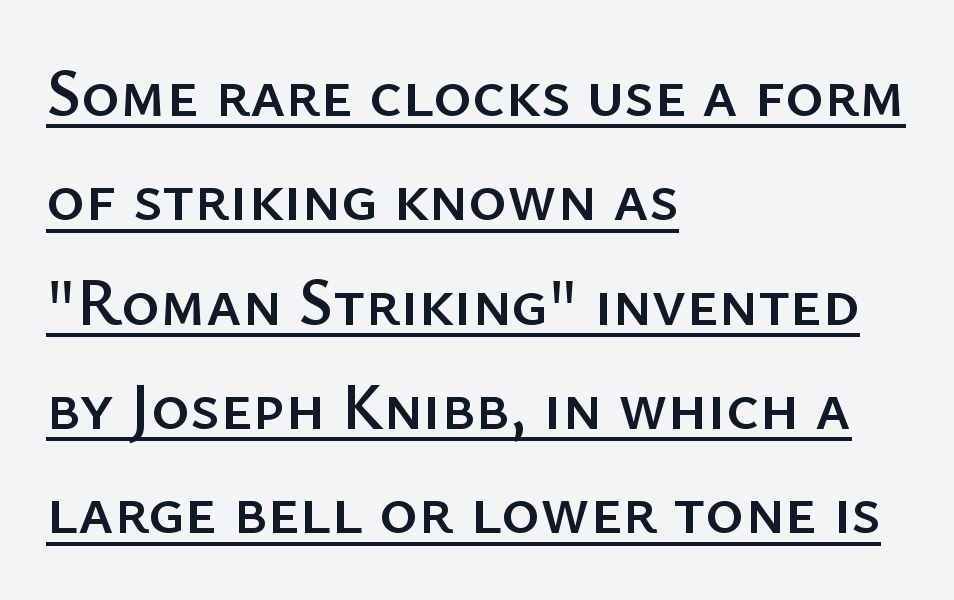
{"serif": "no", "italic": "no", "width": "normal", "stroke_contrast": "low", "x_height": "medium", "monospaced": "no", "underline": "yes", "align": "left", "line_spacing": "normal", "line_spacing_ratio": 1.58, "letter_spacing": "normal", "letter_spacing_em": 0.0, "glyph_px": 66}
